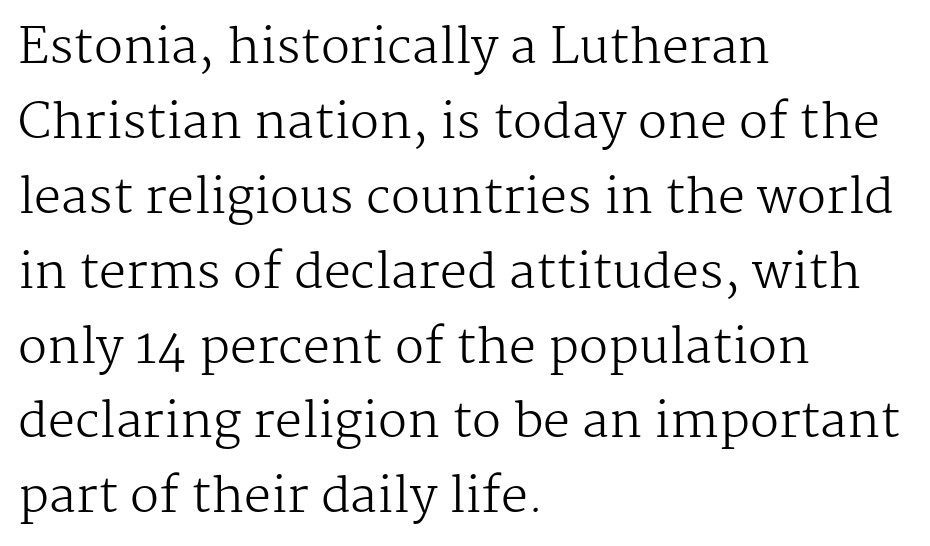
The image shows 48 px regular-weight serif type, upright; set left-aligned, normal line spacing (1.56x), normal letter spacing, not underlined; medium stroke contrast and a medium x-height.
